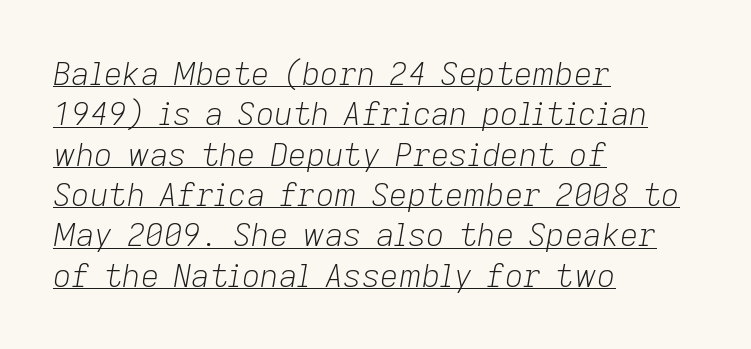
{"italic": "yes", "lean": "right", "slant_degrees": 9, "bold": "no", "weight": "light", "width": "normal", "stroke_contrast": "low", "x_height": "medium", "monospaced": "no", "underline": "yes", "align": "left", "line_spacing": "normal", "line_spacing_ratio": 1.26, "letter_spacing": "normal", "letter_spacing_em": 0.0, "glyph_px": 32}
